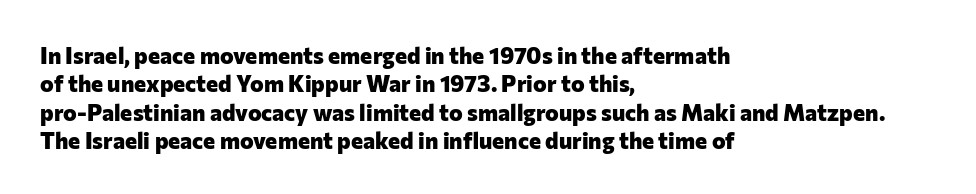
Plain, unruled lines of type. Heft: maximum for text — a bold. The tracking reads as untouched default to a designer's eye. Nope, not italic — everything's standing straight.
